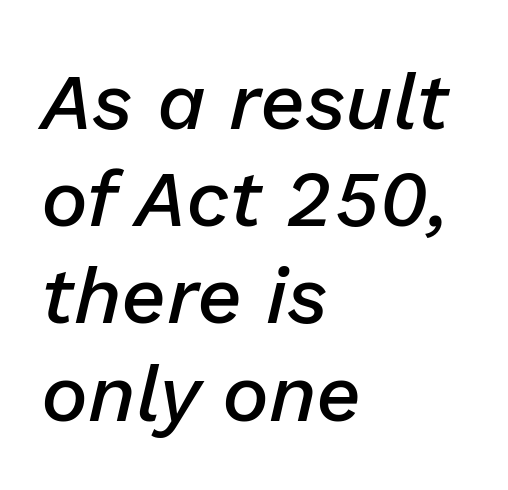
Q: Is the text bold? A: Semi-bold.
Q: Is the text italic (slanted)? A: Yes, it leans right by about 13 degrees.
Q: Is the text underlined? A: No.
Q: How is the paragraph aligned? A: Left-aligned.
Q: Is the spacing between letters normal or unusually wide? A: Normal.
Q: Width (condensed, normal, or wide)? A: Normal.
Q: Stroke contrast? A: Low.
Q: x-height? A: Medium.
Q: Monospaced? A: No.
